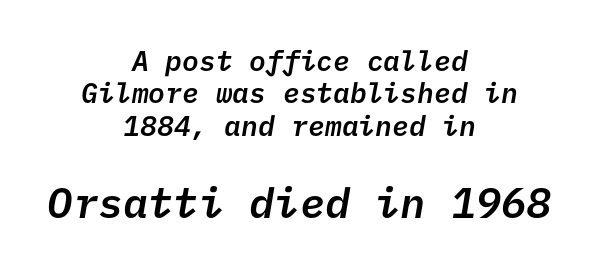
Unmarked baselines from the first word to the last. Between these two stacked blocks, the lower one wins on size. Visually the block forms a symmetrical silhouette, jagged on both flanks. The letters are semibold — heavier than regular but short of a full bold.
